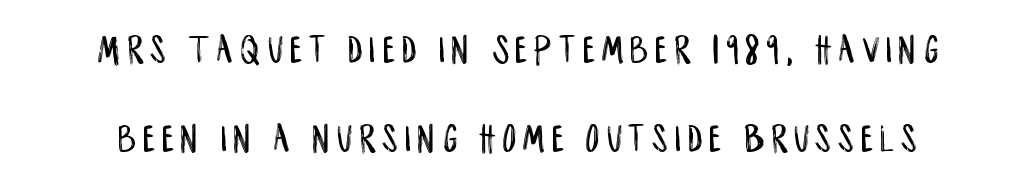
{"serif": "no", "italic": "no", "width": "condensed", "stroke_contrast": "low", "x_height": "large", "monospaced": "no", "underline": "no", "line_spacing": "loose", "line_spacing_ratio": 2.12, "glyph_px": 42}
